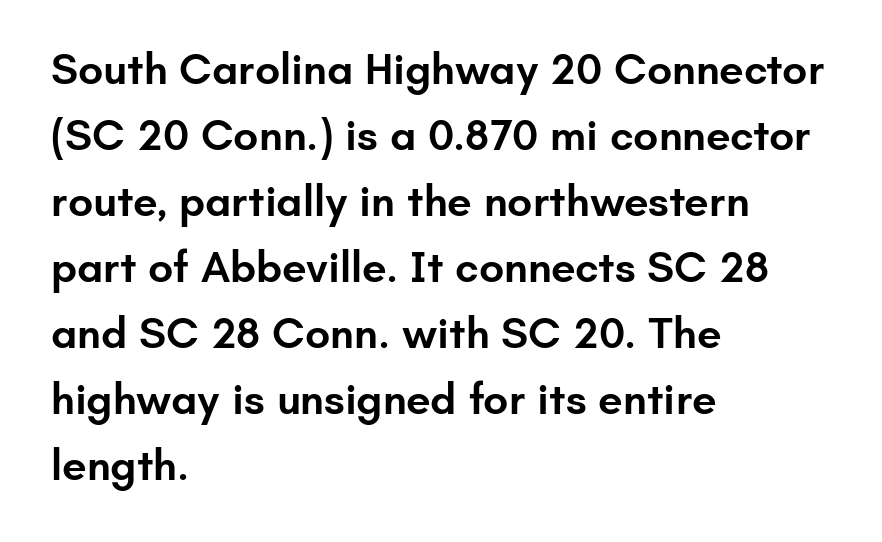
I'd call this a sans setting — the letters go barefoot. The typography opts for an upright posture over an oblique one. These lines keep a tight, regular rhythm from letter to letter. This rendering features lettering with no underline. Is the block centered? No — it sits flush against the left margin. These lines are rendered in a variable-pitch font.
